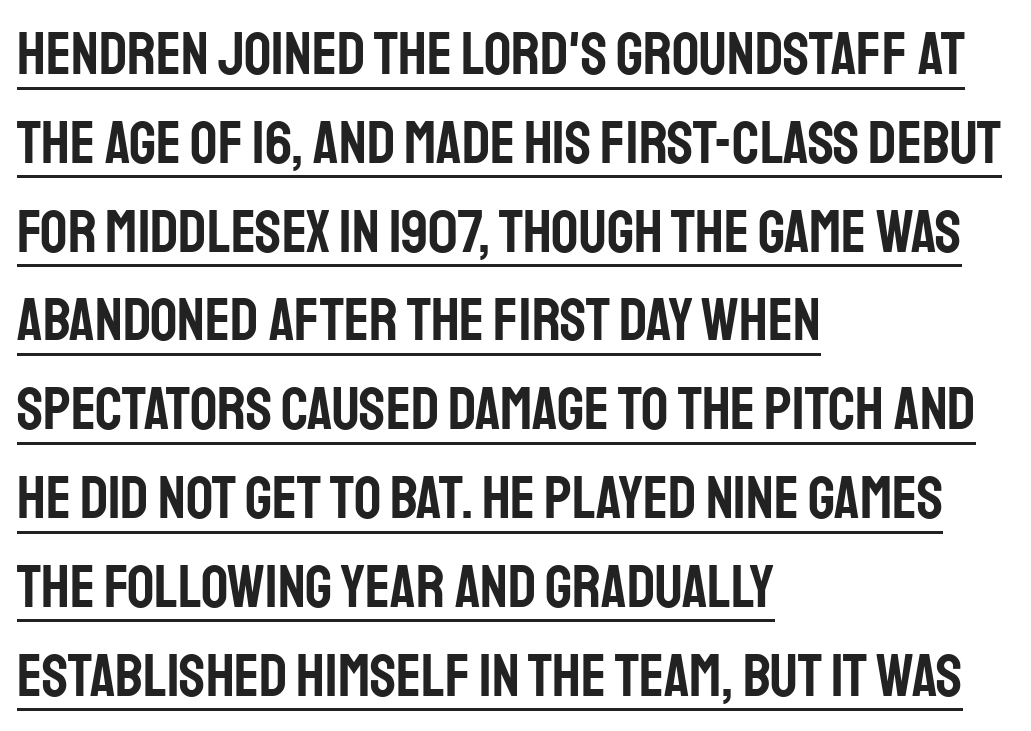
The image shows 60 px condensed sans-serif type, upright; set left-aligned, normal line spacing (1.48x), normal letter spacing, underlined; low stroke contrast and a large x-height.
